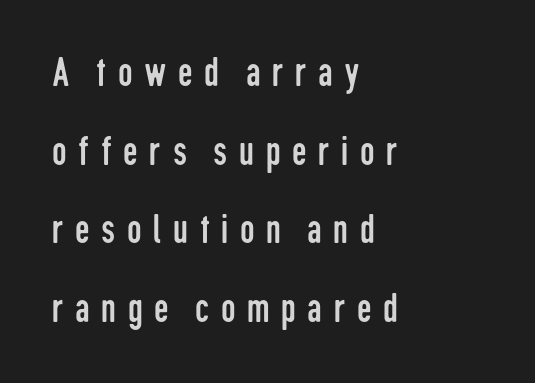
Q: Is the text bold? A: No.
Q: Is the text italic (slanted)? A: No, it is upright.
Q: Is the typeface a serif or a sans-serif typeface? A: Sans-serif.
Q: Is the text underlined? A: No.
Q: How is the paragraph aligned? A: Left-aligned.
Q: Is the spacing between letters normal or unusually wide? A: Unusually wide.
Q: Is the spacing between lines tight, normal or loose? A: Loose.
Q: Width (condensed, normal, or wide)? A: Condensed.
Q: Stroke contrast? A: Low.
Q: x-height? A: Medium.
Q: Monospaced? A: No.
